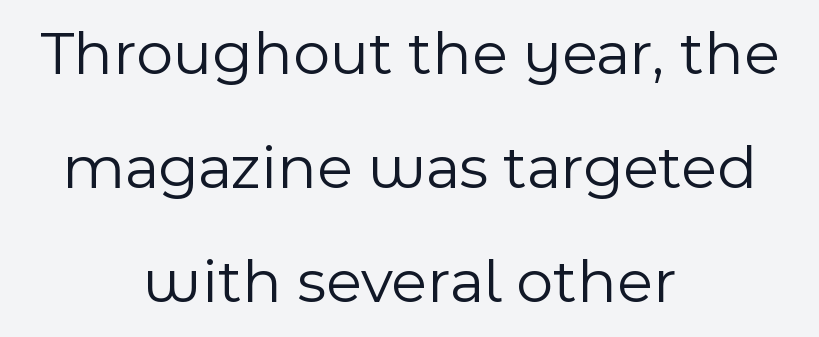
Q: Is the text bold? A: No.
Q: Is the text italic (slanted)? A: No, it is upright.
Q: Is the typeface a serif or a sans-serif typeface? A: Sans-serif.
Q: Is the text underlined? A: No.
Q: How is the paragraph aligned? A: Centered.
Q: Is the spacing between letters normal or unusually wide? A: Normal.
Q: Width (condensed, normal, or wide)? A: Normal.
Q: x-height? A: Medium.
Q: Monospaced? A: No.
